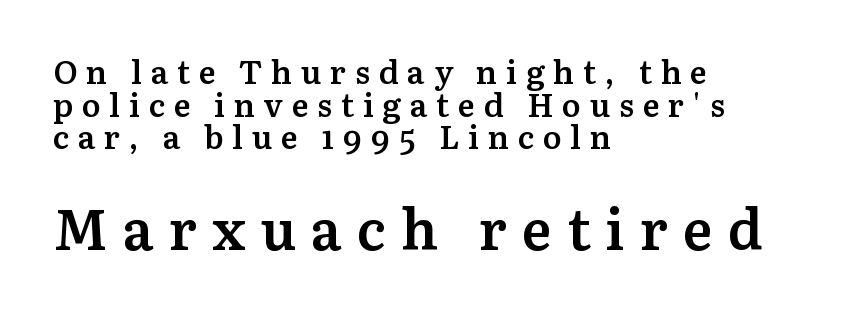
{"serif": "yes", "italic": "no", "bold": "semi", "weight": "semibold", "width": "normal", "stroke_contrast": "medium", "x_height": "medium", "monospaced": "no", "underline": "no", "align": "left", "line_spacing": "tight", "line_spacing_ratio": 1.02, "letter_spacing": "wide", "letter_spacing_em": 0.27, "larger_block": "second", "size_ratio": 1.75, "glyph_px": 56}
